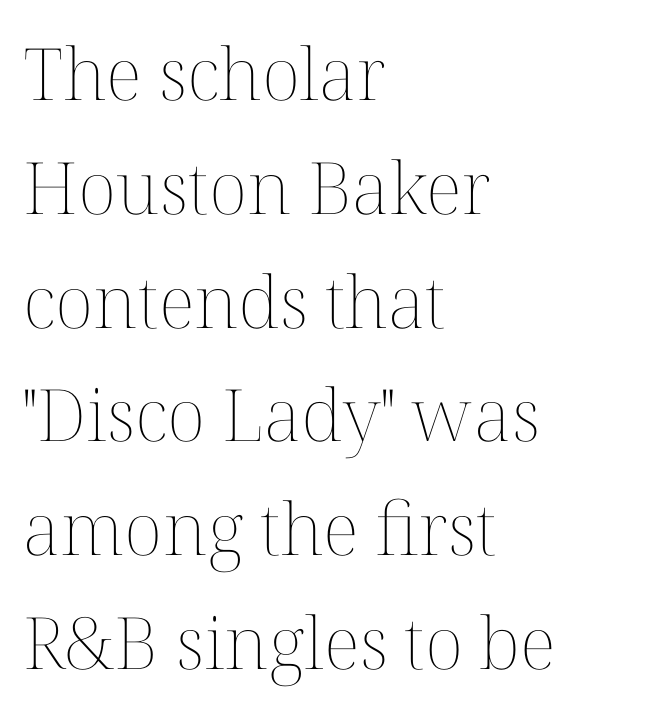
Short and long lines alike share a common starting point at left. The face used here is proportionally spaced, like ordinary book or web type. Glance below the letters and you will spot only blank space. Does extra space separate the letters? No, they use regular spacing. On a weight scale, this lands at 450 or below.
